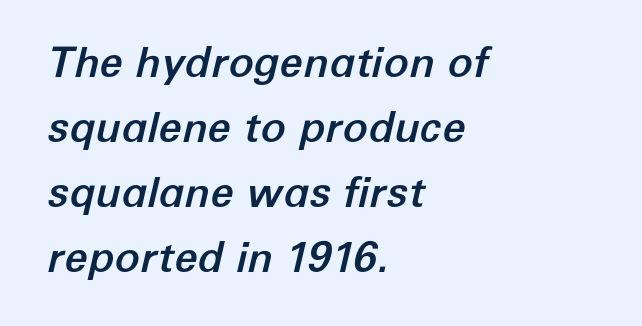
The image shows 42 px text type, italic (leaning right); set left-aligned, normal line spacing (1.55x), normal letter spacing, not underlined; low stroke contrast and a medium x-height.
